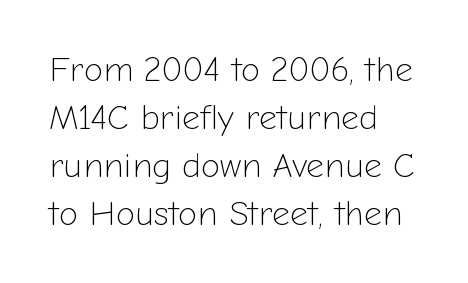
The image shows 35 px light sans-serif type, upright; set left-aligned, normal line spacing (1.37x), normal letter spacing, not underlined; low stroke contrast and a medium x-height.
